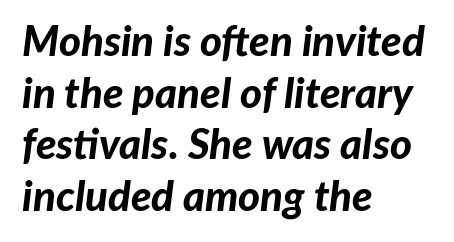
The image shows 42 px bold type, italic (leaning right); set left-aligned, line spacing 1.23x, normal letter spacing, not underlined; low stroke contrast and a medium x-height.
